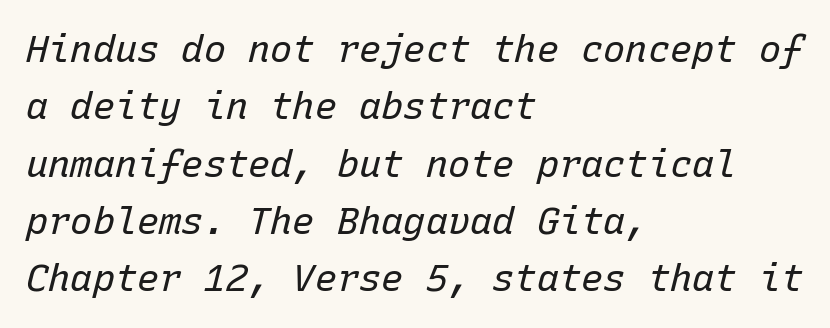
These lines sit exactly where default settings would place them. There's an unmistakable incline to the writing here. You could call the tracking neutral — neither tight nor loose. You could count columns in this text — the font is strictly monospaced.
